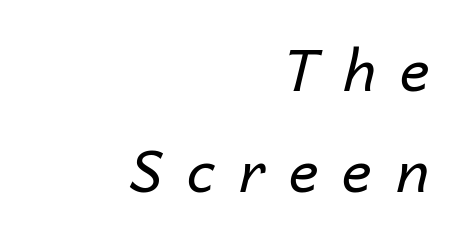
{"italic": "yes", "lean": "right", "slant_degrees": 14, "bold": "no", "weight": "regular", "width": "normal", "stroke_contrast": "low", "x_height": "medium", "monospaced": "no", "underline": "no", "align": "right", "line_spacing_ratio": 1.77, "letter_spacing": "wide", "letter_spacing_em": 0.43, "glyph_px": 57}
